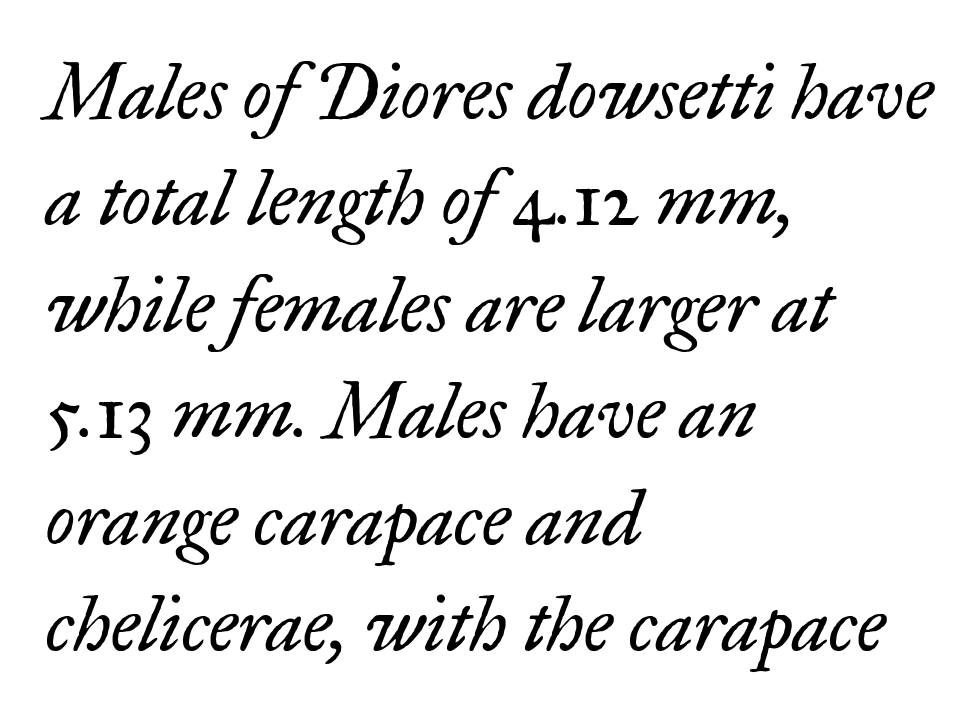
Clear beneath every line of the passage. Is this a sans? No — the strokes have serifs. Italic? Definitely — the glyphs are oblique. Each stroke keeps to a modest, everyday thickness or less. Normally led — the rows are evenly, conventionally spaced.
